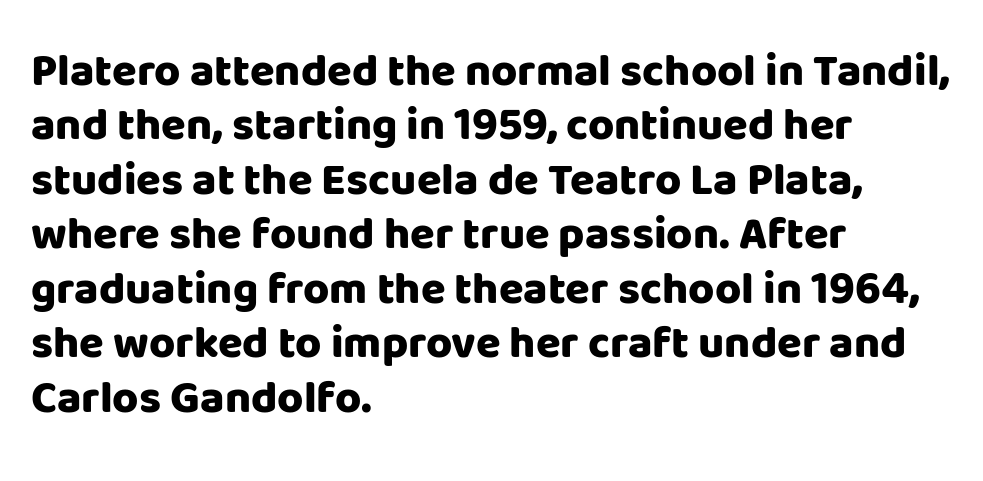
{"serif": "no", "italic": "no", "bold": "yes", "weight": "heavy", "width": "normal", "stroke_contrast": "low", "x_height": "large", "monospaced": "no", "underline": "no", "align": "left", "line_spacing_ratio": 1.21, "letter_spacing": "normal", "letter_spacing_em": 0.0, "glyph_px": 45}
